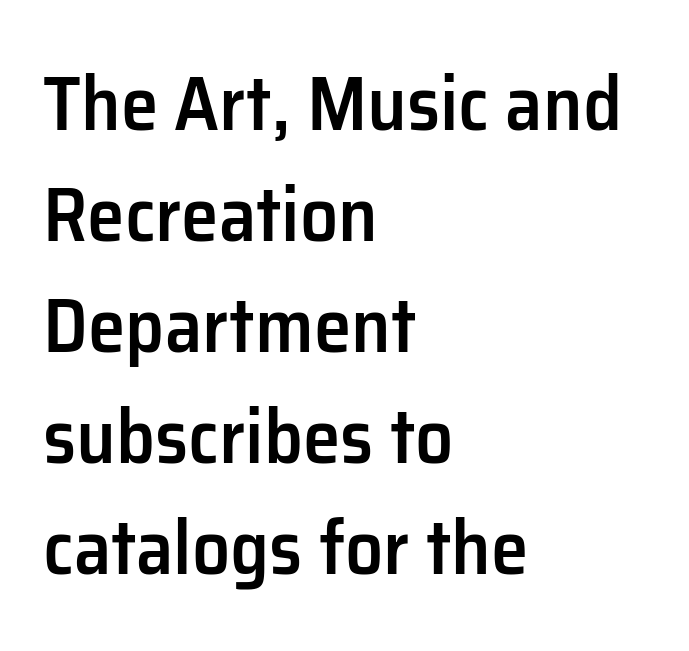
The image shows 76 px semibold sans-serif type, upright; set left-aligned, normal line spacing (1.46x), normal letter spacing, not underlined; low stroke contrast and a medium x-height.
